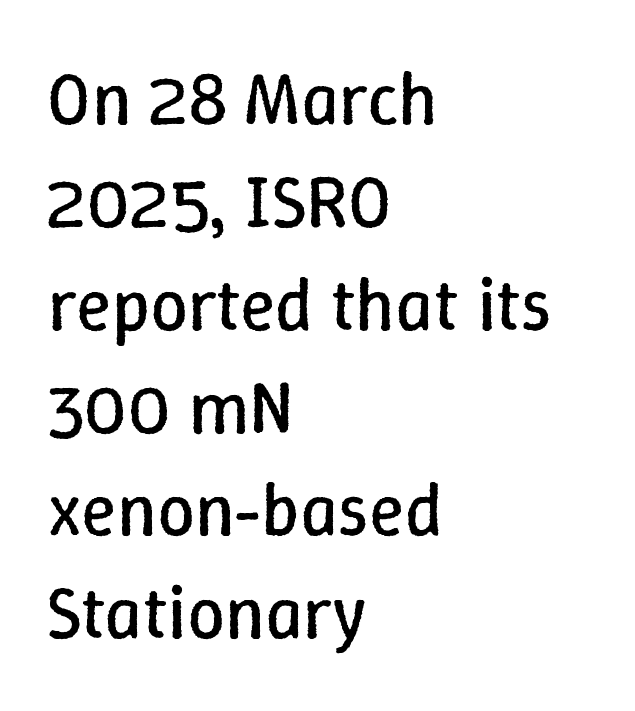
The image shows 74 px regular-weight type, upright; set left-aligned, normal line spacing (1.39x), normal letter spacing, not underlined; low stroke contrast and a medium x-height.
